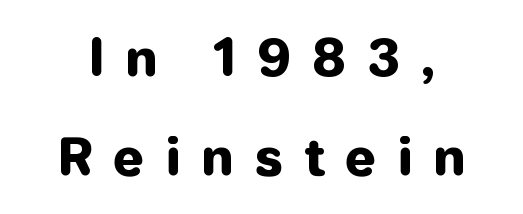
The image shows 50 px heavy sans-serif type, upright; set loose line spacing (1.98x), unusually wide letter spacing (+0.41 em), not underlined; low stroke contrast and a medium x-height.
